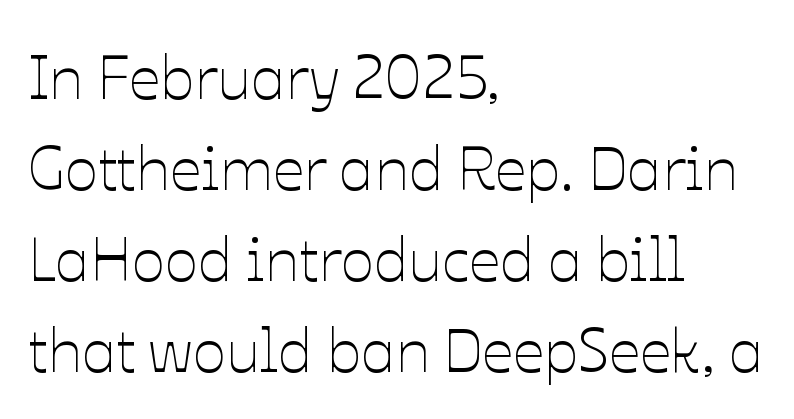
The passage shown is not underscored anywhere. Rows of type keep a routine distance in the vertical direction. This reads as an unemphasized weight, regular at the heaviest. The paragraph shown leans on its left margin.
